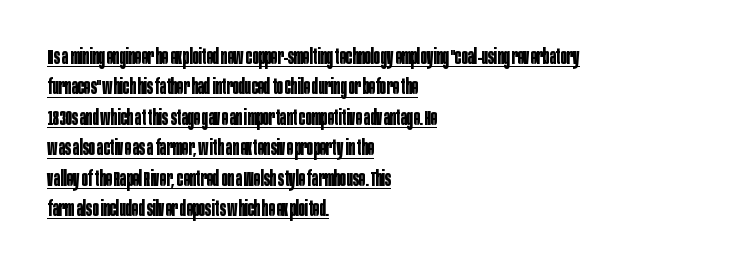
{"italic": "no", "bold": "yes", "underline": "yes", "align": "left", "line_spacing": "normal", "line_spacing_ratio": 1.45, "letter_spacing": "normal", "letter_spacing_em": 0.0, "glyph_px": 21}
